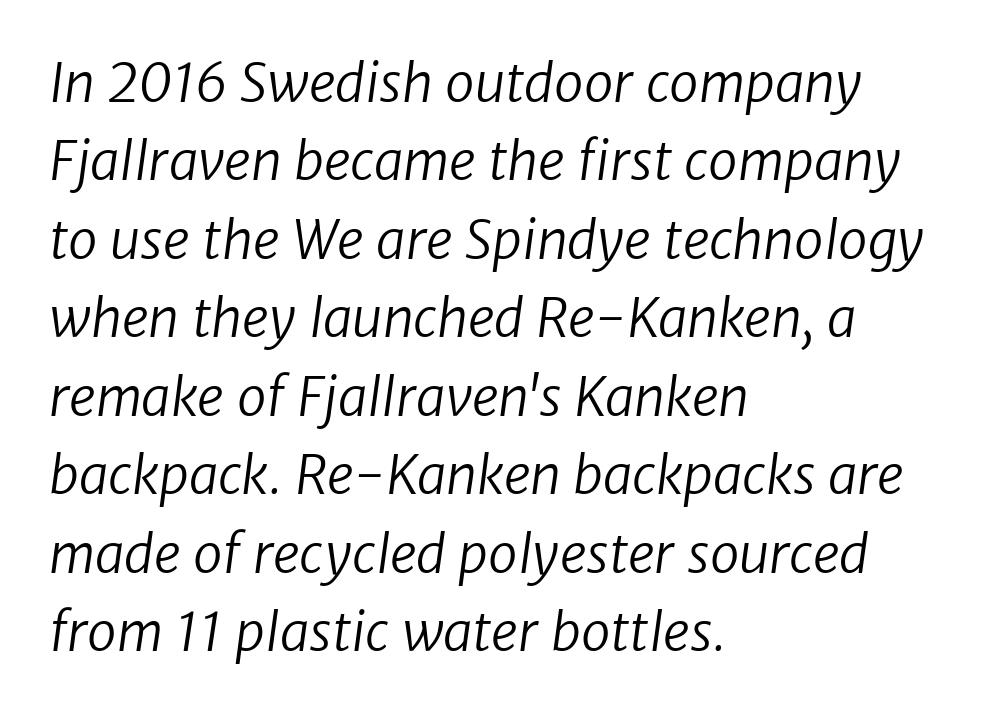
{"serif": "no", "bold": "no", "weight": "regular", "width": "normal", "stroke_contrast": "low", "x_height": "medium", "monospaced": "no", "underline": "no", "align": "left", "line_spacing": "normal", "line_spacing_ratio": 1.48, "letter_spacing": "normal", "letter_spacing_em": 0.0, "glyph_px": 53}
